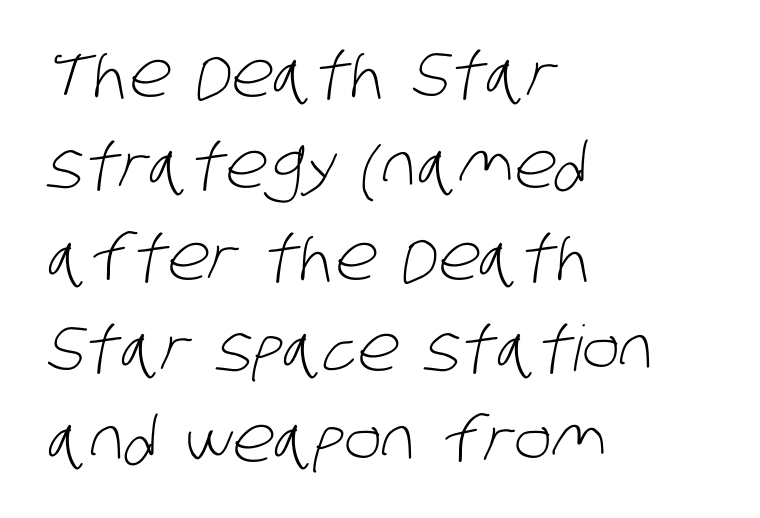
{"serif": "no", "bold": "no", "weight": "light", "width": "condensed", "stroke_contrast": "low", "x_height": "large", "monospaced": "no", "underline": "no", "align": "left", "line_spacing": "normal", "line_spacing_ratio": 1.45, "letter_spacing": "normal", "letter_spacing_em": 0.0, "glyph_px": 63}
